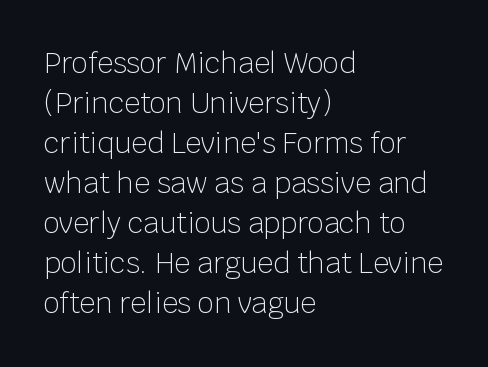
The image shows 28 px light sans-serif type, upright; set left-aligned, normal line spacing (1.43x), normal letter spacing, not underlined; low stroke contrast and a large x-height.
